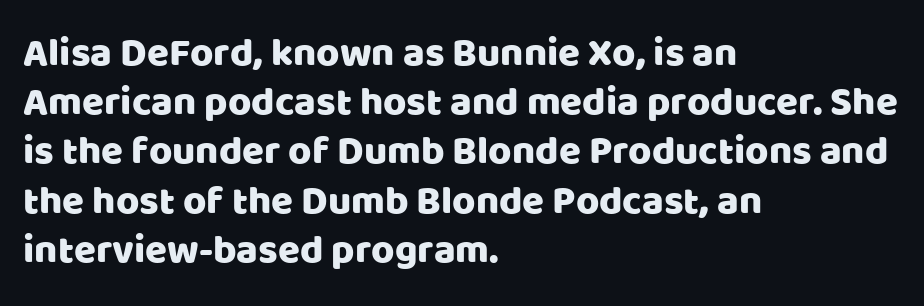
Q: Is the text italic (slanted)? A: No, it is upright.
Q: Is the typeface a serif or a sans-serif typeface? A: Sans-serif.
Q: Is the text underlined? A: No.
Q: How is the paragraph aligned? A: Left-aligned.
Q: Is the spacing between letters normal or unusually wide? A: Normal.
Q: Width (condensed, normal, or wide)? A: Normal.
Q: Stroke contrast? A: Low.
Q: x-height? A: Large.
Q: Monospaced? A: No.
